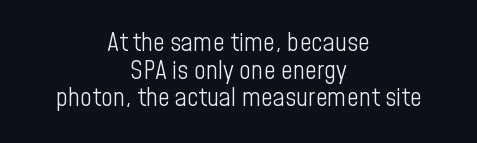
{"italic": "no", "bold": "no", "underline": "no", "align": "center", "line_spacing": "tight", "line_spacing_ratio": 1.06, "letter_spacing": "normal", "letter_spacing_em": 0.0, "glyph_px": 26}
